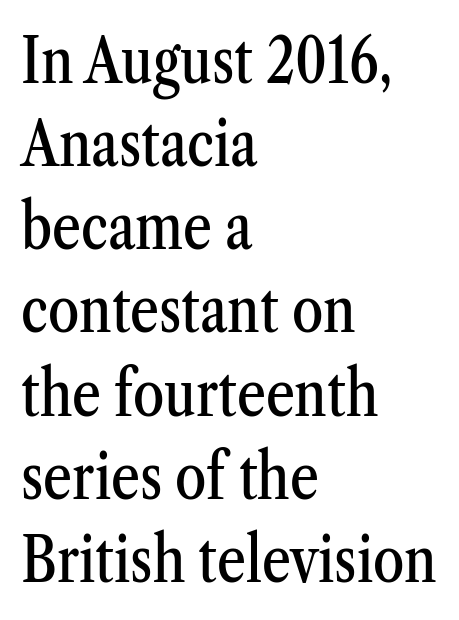
Short note: letters normally spaced. Style check: upright. These lines are rendered in a variable-pitch font. Evenly set lines give the paragraph a standard silhouette.
